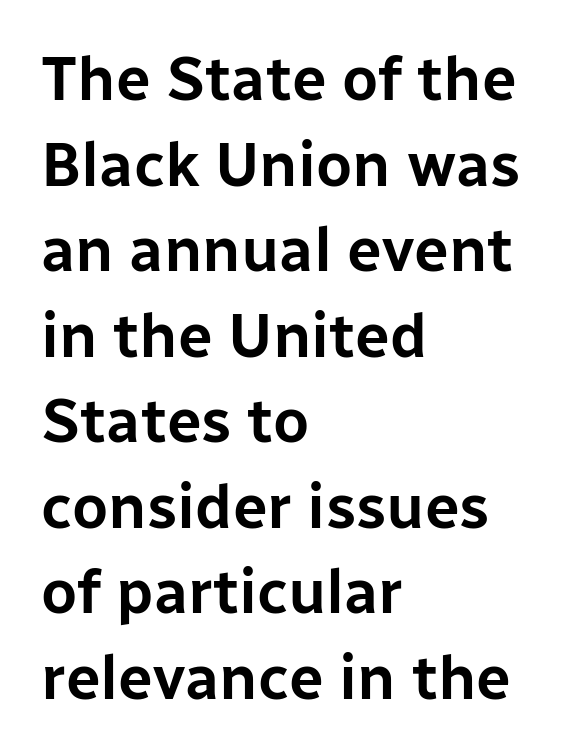
The image shows 62 px sans-serif type, upright; set left-aligned, normal line spacing (1.38x), normal letter spacing, not underlined; low stroke contrast and a medium x-height.
